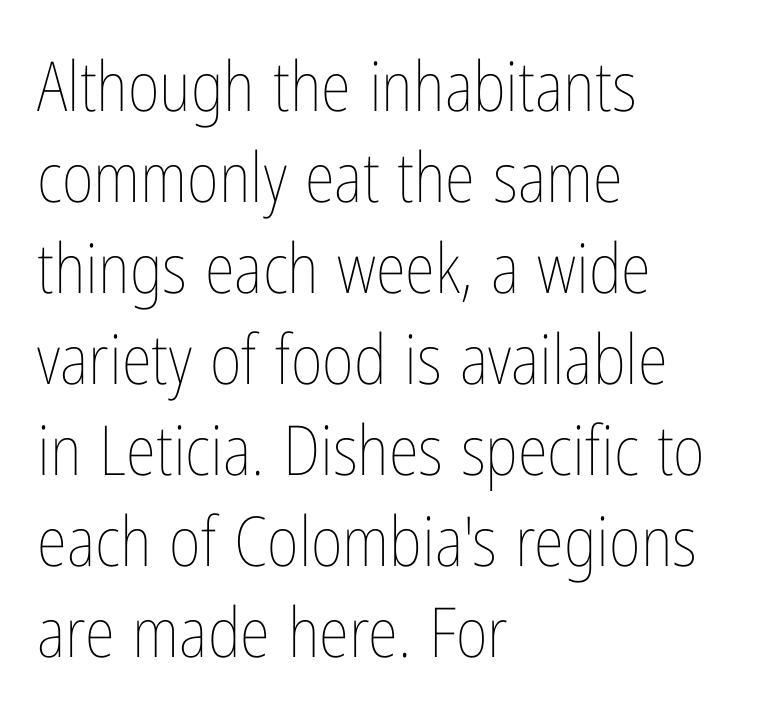
Q: Is the text bold? A: No.
Q: Is the text italic (slanted)? A: No, it is upright.
Q: Is the text underlined? A: No.
Q: How is the paragraph aligned? A: Left-aligned.
Q: Is the spacing between letters normal or unusually wide? A: Normal.
Q: Is the spacing between lines tight, normal or loose? A: Normal.
Q: Width (condensed, normal, or wide)? A: Condensed.
Q: Stroke contrast? A: Low.
Q: x-height? A: Medium.
Q: Monospaced? A: No.
